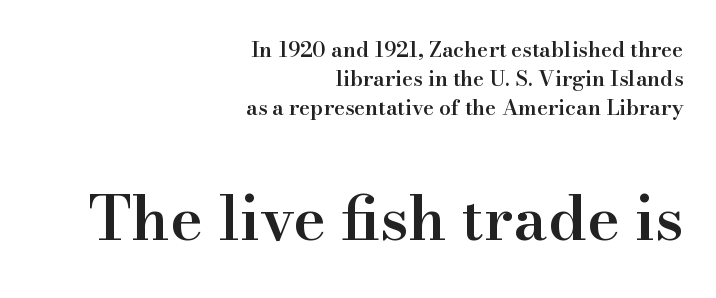
Q: Is the text bold? A: Semi-bold.
Q: Is the text italic (slanted)? A: No, it is upright.
Q: Is the typeface a serif or a sans-serif typeface? A: Serif.
Q: Is the text underlined? A: No.
Q: How is the paragraph aligned? A: Right-aligned.
Q: Is the spacing between letters normal or unusually wide? A: Normal.
Q: Is the spacing between lines tight, normal or loose? A: Normal.
Q: Which block of text is set in a larger size, the first (top) or the second (bottom)? A: The second (bottom) one.
Q: Width (condensed, normal, or wide)? A: Normal.
Q: Stroke contrast? A: High.
Q: x-height? A: Small.
Q: Monospaced? A: No.
